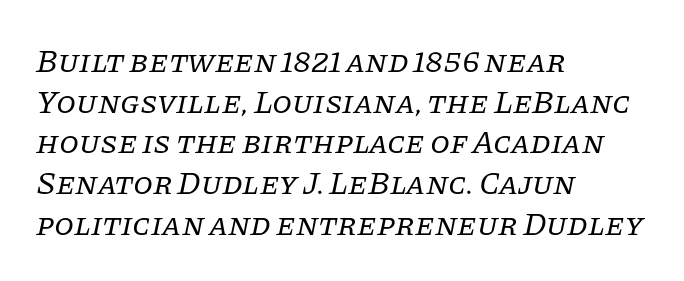
Q: Is the text bold? A: No.
Q: Is the text italic (slanted)? A: Yes, it leans right by about 11 degrees.
Q: Is the typeface a serif or a sans-serif typeface? A: Serif.
Q: Is the text underlined? A: No.
Q: How is the paragraph aligned? A: Left-aligned.
Q: Is the spacing between letters normal or unusually wide? A: Normal.
Q: Is the spacing between lines tight, normal or loose? A: Normal.
Q: Width (condensed, normal, or wide)? A: Normal.
Q: Stroke contrast? A: Low.
Q: x-height? A: Large.
Q: Monospaced? A: No.
